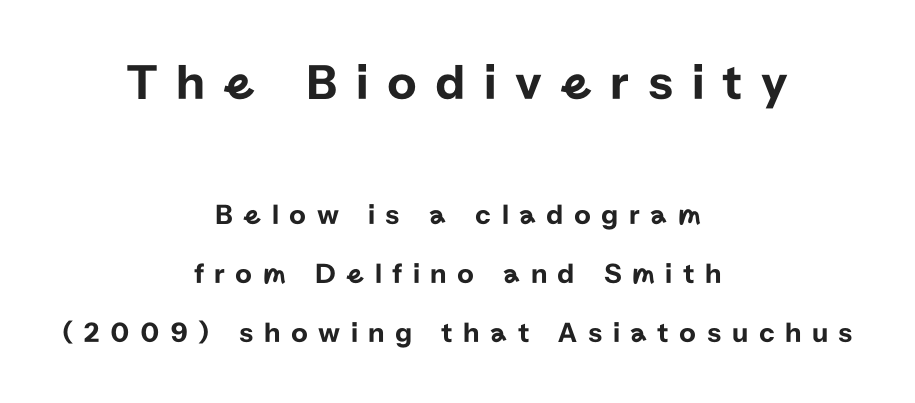
The image shows 51 px sans-serif type, upright; set centered, loose line spacing (2.04x), unusually wide letter spacing (+0.36 em), not underlined; the first (top) block is 1.76x larger; low stroke contrast and a medium x-height.
